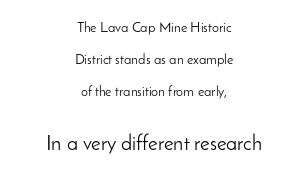
The image shows 21 px text type, upright; set centered, loose line spacing (2.3x), normal letter spacing, not underlined; the second (bottom) block is 1.5x larger.
